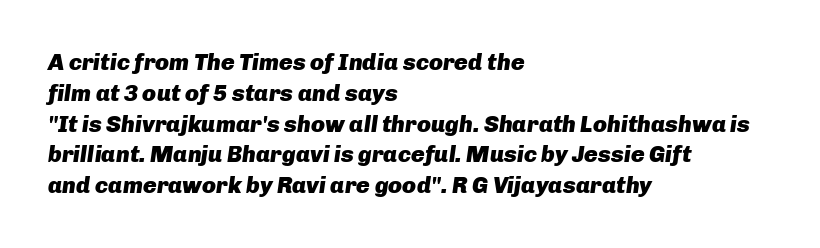
The image shows 23 px bold type, italic (leaning right); set left-aligned, normal line spacing (1.34x), normal letter spacing, not underlined.
